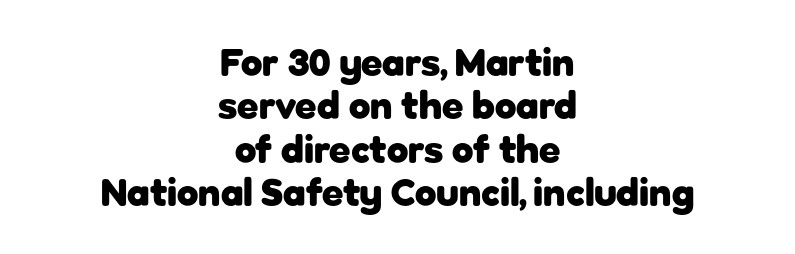
Each glyph is drawn with heavy, bold strokes. Grotesque or geometric, the face here clearly has no serifs. A centered setting, common on invitations and titles, is used for this passage. If you drew a line through each stem, it would be perfectly vertical.
